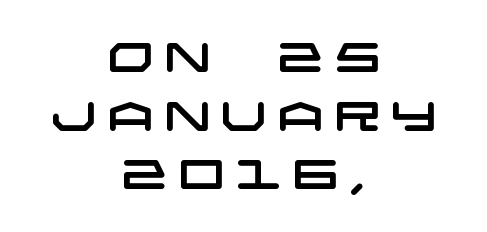
{"serif": "no", "width": "wide", "stroke_contrast": "low", "x_height": "large", "underline": "no", "align": "center", "line_spacing": "normal", "line_spacing_ratio": 1.43, "letter_spacing": "wide", "letter_spacing_em": 0.25, "glyph_px": 41}
